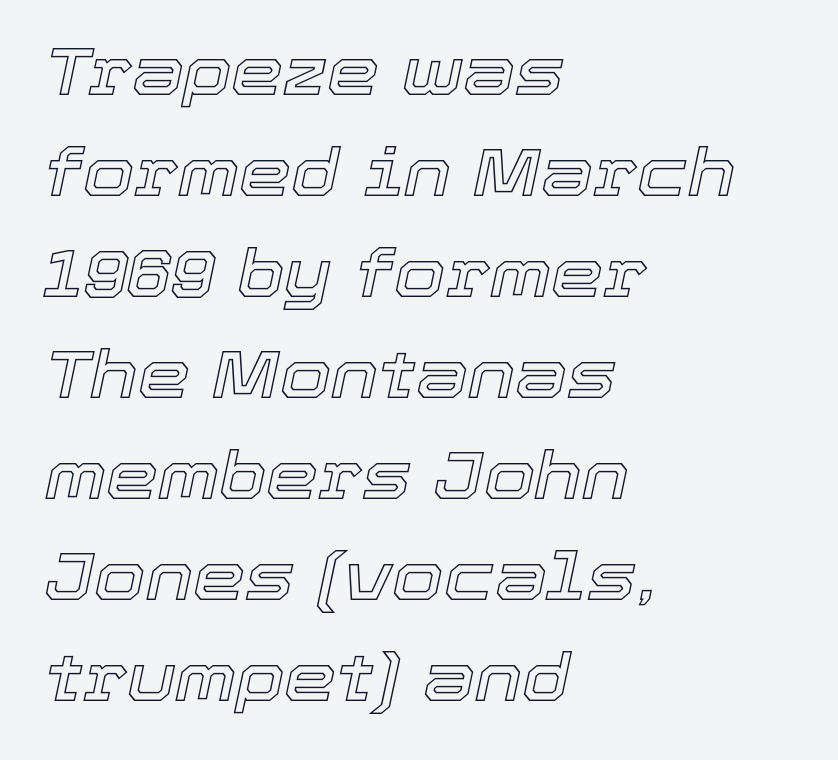
Q: Is the text italic (slanted)? A: Yes, it leans right by about 12 degrees.
Q: Is the text underlined? A: No.
Q: How is the paragraph aligned? A: Left-aligned.
Q: Is the spacing between letters normal or unusually wide? A: Normal.
Q: Is the spacing between lines tight, normal or loose? A: Normal.
Q: Width (condensed, normal, or wide)? A: Normal.
Q: x-height? A: Medium.
Q: Monospaced? A: No.
